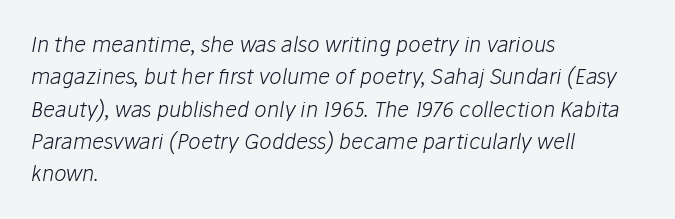
The image shows 21 px text type, italic (leaning right); set left-aligned, normal line spacing (1.54x), normal letter spacing, not underlined.
